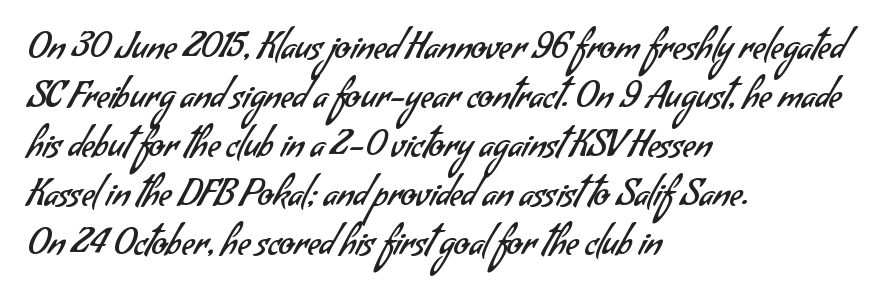
This is not heavy type; no bold has been used. These lines are composed in type without serifs. Lines of text with bare space underneath. Teacher's note: observe the even left margin — that is flush-left alignment. Caption: standard tracking, unaltered. This sample keeps an unexceptional amount of space between lines.
